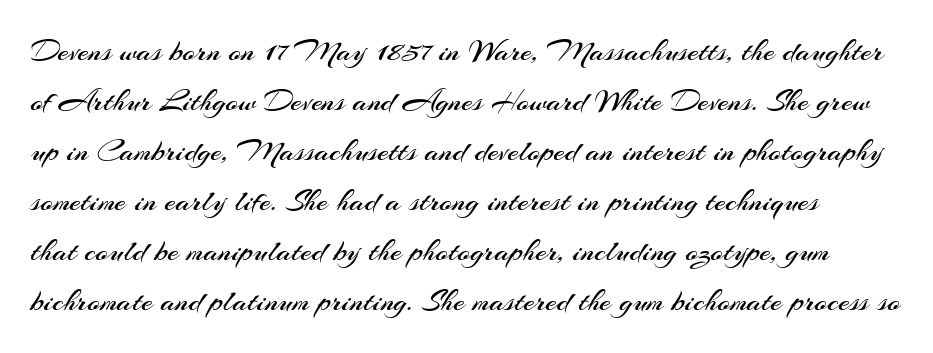
Standard letterfit; no display-style spreading of the glyphs. The font is comparable to plain body text, perhaps lighter. Reading down the column, the eye jumps a familiar distance to each next line. The passage shown is not underscored anywhere. These lines are rendered in a variable-pitch font.
